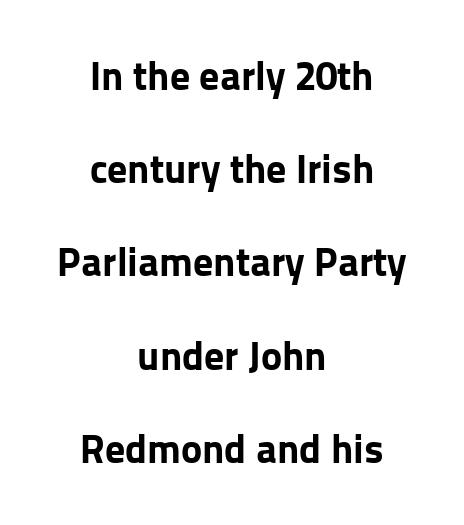
The image shows 40 px bold sans-serif type, upright; set centered, loose line spacing (2.33x), normal letter spacing, not underlined; low stroke contrast and a medium x-height.
